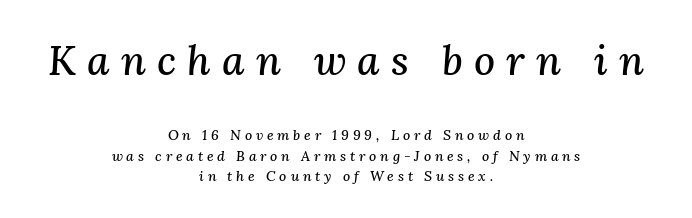
The glyphs in this specimen are seriffed. Layout note: lines centered. Think of a printed novel: that variable character pitch is what you see here. Rows of type keep a routine distance in the vertical direction.
